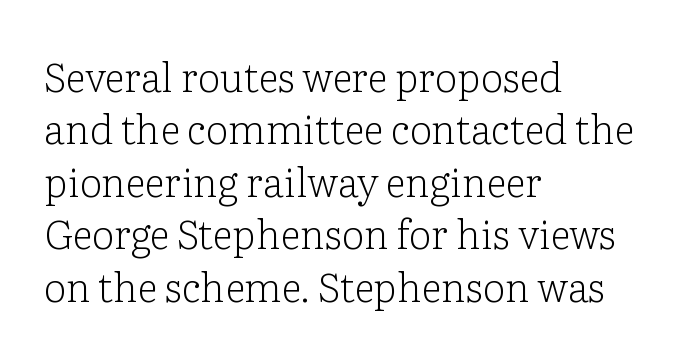
{"serif": "yes", "italic": "no", "bold": "no", "weight": "light", "width": "normal", "stroke_contrast": "low", "x_height": "medium", "monospaced": "no", "underline": "no", "align": "left", "line_spacing": "normal", "line_spacing_ratio": 1.31, "letter_spacing": "normal", "letter_spacing_em": 0.0, "glyph_px": 40}
